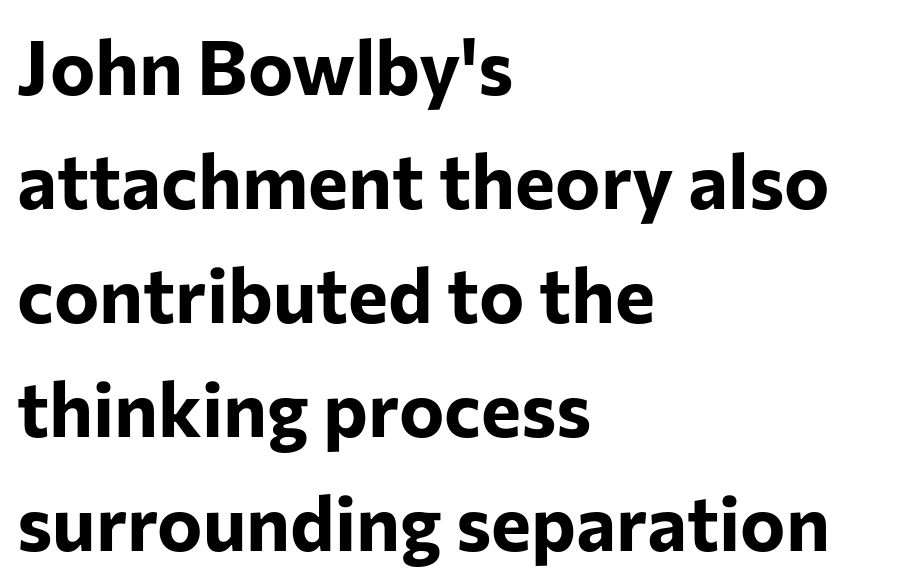
Is this a fixed-width face? No — the glyphs have proportional, varying widths. No extra tracking has been applied to these lines. Pretty heavy lettering here — definitely bold. Interline gaps are of average width in this sample. A clean baseline with only descenders dipping below it.
